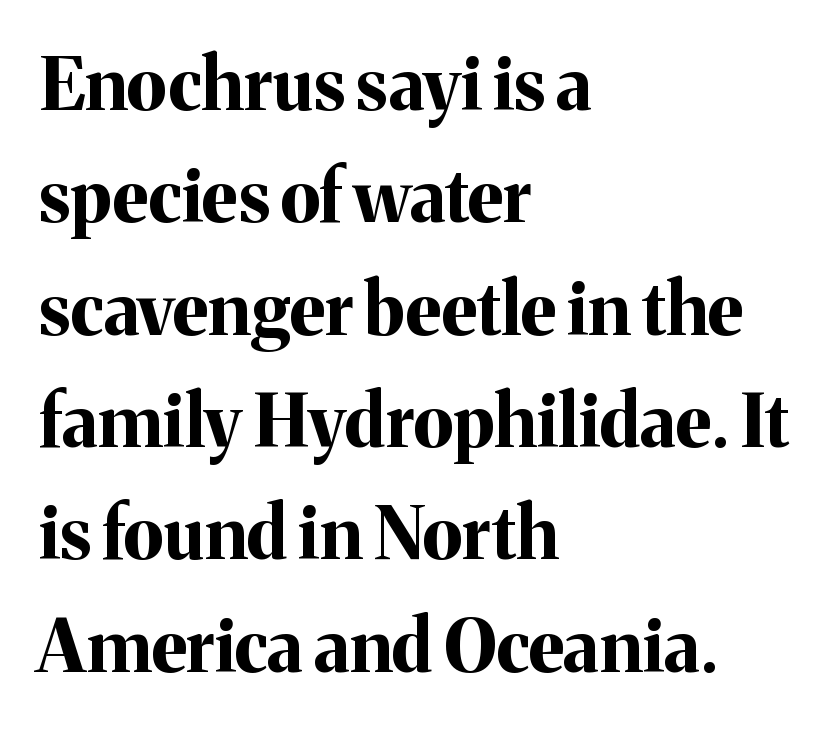
Q: Is the text bold? A: Yes.
Q: Is the text italic (slanted)? A: No, it is upright.
Q: Is the typeface a serif or a sans-serif typeface? A: Serif.
Q: Is the text underlined? A: No.
Q: How is the paragraph aligned? A: Left-aligned.
Q: Is the spacing between letters normal or unusually wide? A: Normal.
Q: Is the spacing between lines tight, normal or loose? A: Normal.
Q: Width (condensed, normal, or wide)? A: Normal.
Q: Stroke contrast? A: Medium.
Q: x-height? A: Medium.
Q: Monospaced? A: No.
